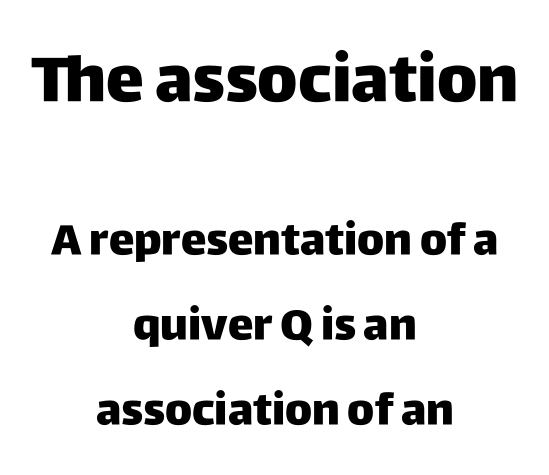
{"serif": "no", "italic": "no", "bold": "yes", "weight": "heavy", "width": "normal", "stroke_contrast": "low", "x_height": "large", "monospaced": "no", "underline": "no", "align": "center", "line_spacing": "loose", "line_spacing_ratio": 1.98, "letter_spacing": "normal", "letter_spacing_em": 0.0, "larger_block": "first", "size_ratio": 1.49, "glyph_px": 64}
